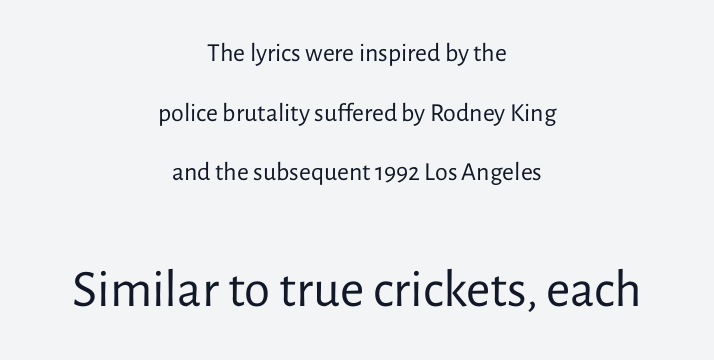
Q: Is the text bold? A: No.
Q: Is the text italic (slanted)? A: No, it is upright.
Q: Is the typeface a serif or a sans-serif typeface? A: Sans-serif.
Q: Is the text underlined? A: No.
Q: How is the paragraph aligned? A: Centered.
Q: Is the spacing between letters normal or unusually wide? A: Normal.
Q: Is the spacing between lines tight, normal or loose? A: Loose.
Q: Which block of text is set in a larger size, the first (top) or the second (bottom)? A: The second (bottom) one.
Q: Width (condensed, normal, or wide)? A: Normal.
Q: Stroke contrast? A: Low.
Q: x-height? A: Medium.
Q: Monospaced? A: No.
